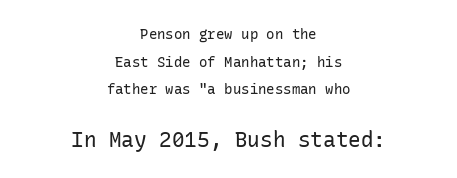
Q: Is the text bold? A: No.
Q: Is the text italic (slanted)? A: No, it is upright.
Q: Is the text underlined? A: No.
Q: How is the paragraph aligned? A: Centered.
Q: Is the spacing between letters normal or unusually wide? A: Normal.
Q: Is the spacing between lines tight, normal or loose? A: Loose.
Q: Which block of text is set in a larger size, the first (top) or the second (bottom)? A: The second (bottom) one.
